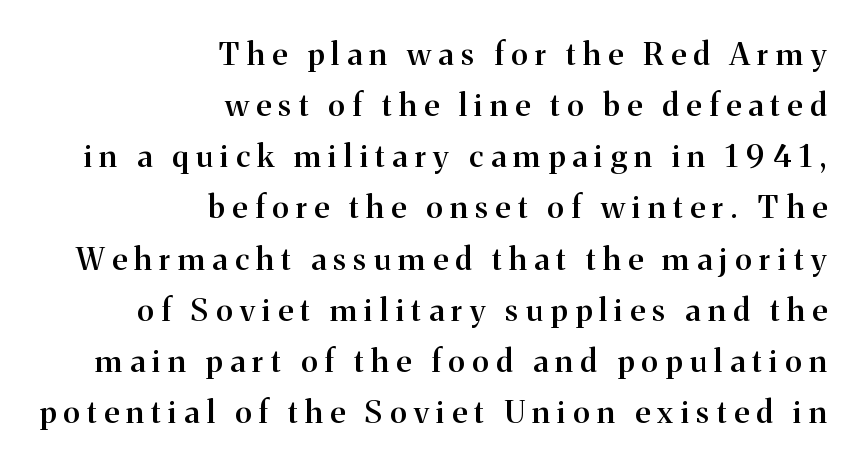
Q: Is the text bold? A: Semi-bold.
Q: Is the text italic (slanted)? A: No, it is upright.
Q: Is the typeface a serif or a sans-serif typeface? A: Serif.
Q: Is the text underlined? A: No.
Q: How is the paragraph aligned? A: Right-aligned.
Q: Is the spacing between letters normal or unusually wide? A: Unusually wide.
Q: Is the spacing between lines tight, normal or loose? A: Normal.
Q: Width (condensed, normal, or wide)? A: Normal.
Q: Stroke contrast? A: Medium.
Q: x-height? A: Medium.
Q: Monospaced? A: No.
